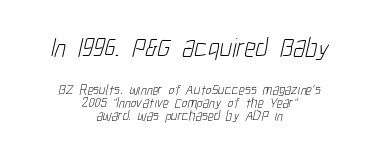
The rendering keeps characters at their native spacing. Does the copy run flush right? No — it is centered line by line. Summary of weight: not heavy and not bold. Quick note: interline space is minimal. Visually, the top section dominates because its glyphs are scaled up.
